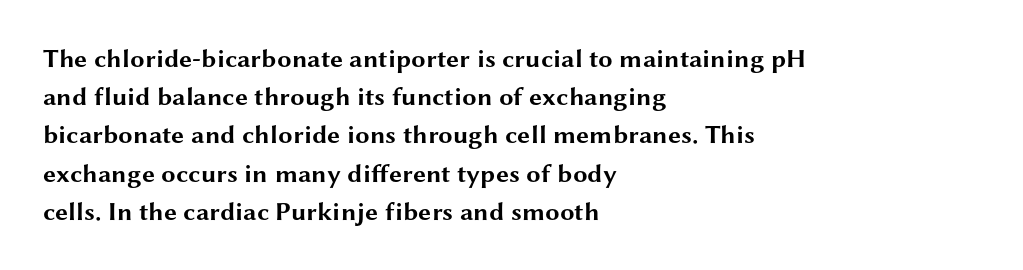
One glance says typical: line gaps are just what's usual. Students, note that the glyphs here touch the page at normal intervals. When letters stand straight like this, we call the style roman or upright. The string is rendered with underlining switched off. Casual observation: everything's shoved over to the left.
